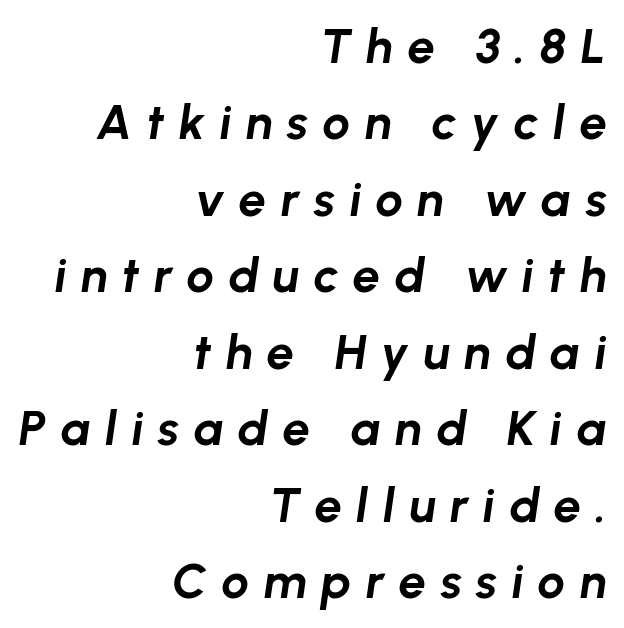
The specimen reads as italic at a glance. Tracking here is generous; glyphs stand well apart from one another. Think of a printed novel: that variable character pitch is what you see here. Typeset ragged left — the right edge is the straight one. The space directly below the letters is spotless.
